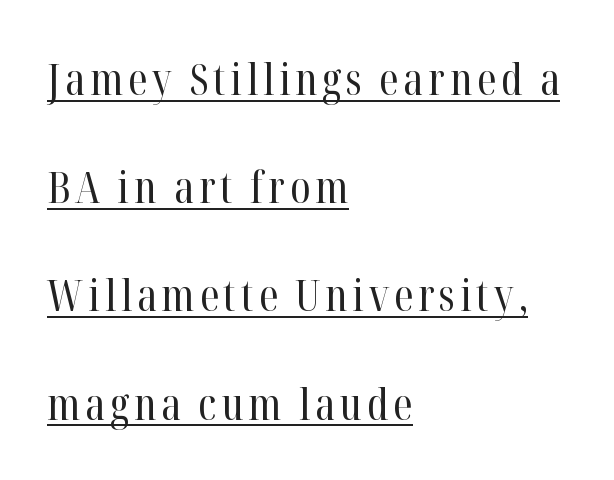
Q: Is the text bold? A: No.
Q: Is the text italic (slanted)? A: No, it is upright.
Q: Is the typeface a serif or a sans-serif typeface? A: Serif.
Q: Is the text underlined? A: Yes.
Q: How is the paragraph aligned? A: Left-aligned.
Q: Is the spacing between lines tight, normal or loose? A: Loose.
Q: Width (condensed, normal, or wide)? A: Condensed.
Q: Stroke contrast? A: High.
Q: x-height? A: Medium.
Q: Monospaced? A: No.
